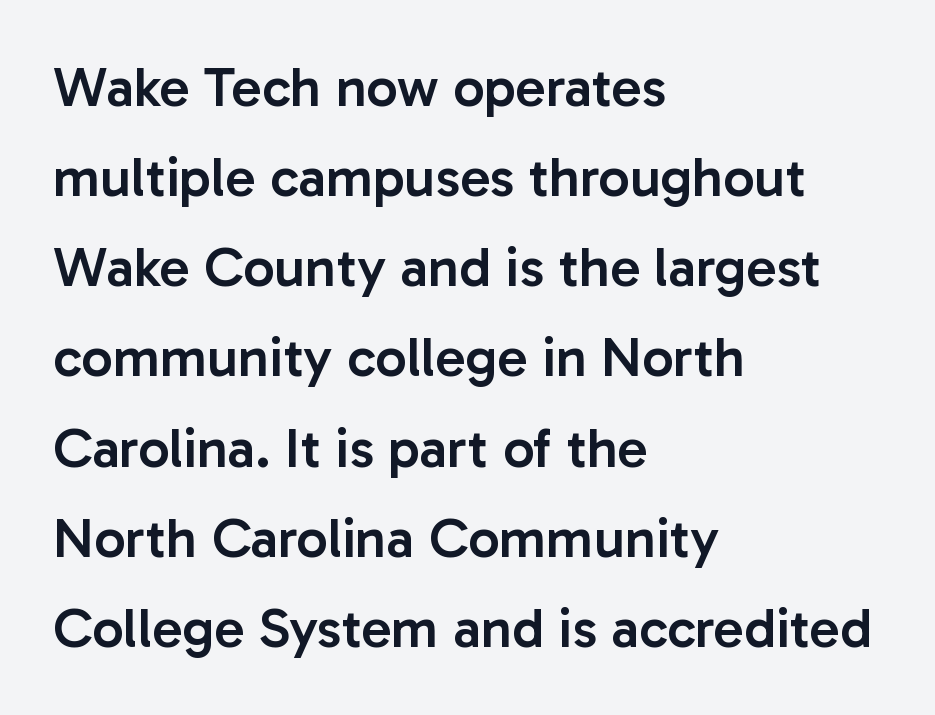
Q: Is the text bold? A: Semi-bold.
Q: Is the text italic (slanted)? A: No, it is upright.
Q: Is the typeface a serif or a sans-serif typeface? A: Sans-serif.
Q: Is the text underlined? A: No.
Q: How is the paragraph aligned? A: Left-aligned.
Q: Is the spacing between letters normal or unusually wide? A: Normal.
Q: Is the spacing between lines tight, normal or loose? A: Normal.
Q: Width (condensed, normal, or wide)? A: Normal.
Q: Stroke contrast? A: Low.
Q: x-height? A: Medium.
Q: Monospaced? A: No.
